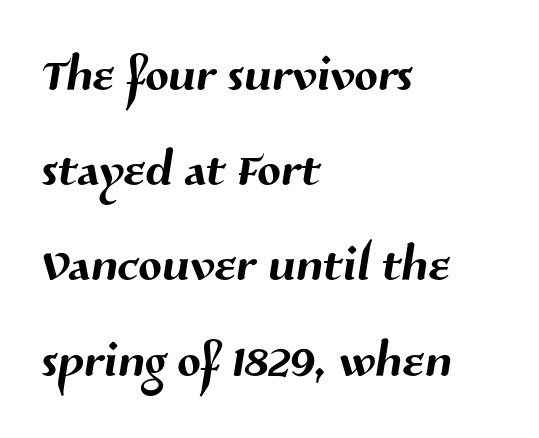
The image shows 69 px sans-serif type; set left-aligned, normal line spacing (1.38x), normal letter spacing, not underlined; medium stroke contrast and a medium x-height.
